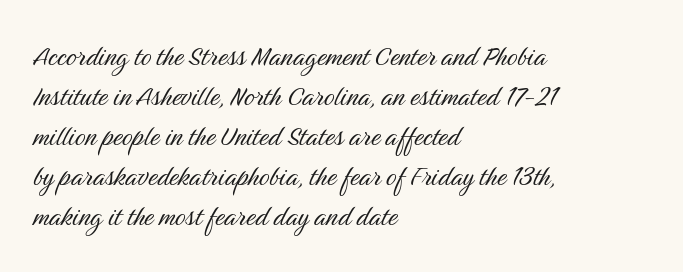
Q: Is the text bold? A: No.
Q: Is the text italic (slanted)? A: Yes.
Q: Is the typeface a serif or a sans-serif typeface? A: Sans-serif.
Q: Is the text underlined? A: No.
Q: How is the paragraph aligned? A: Left-aligned.
Q: Is the spacing between letters normal or unusually wide? A: Normal.
Q: Width (condensed, normal, or wide)? A: Condensed.
Q: Stroke contrast? A: Medium.
Q: x-height? A: Medium.
Q: Monospaced? A: No.
